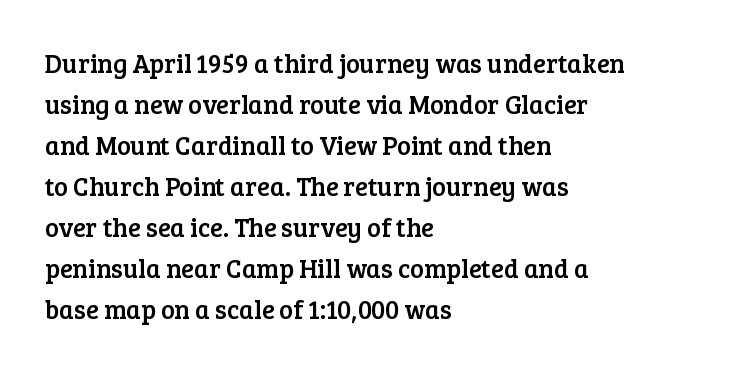
{"italic": "no", "underline": "no", "align": "left", "line_spacing": "normal", "line_spacing_ratio": 1.58, "letter_spacing": "normal", "letter_spacing_em": 0.0, "glyph_px": 26}
